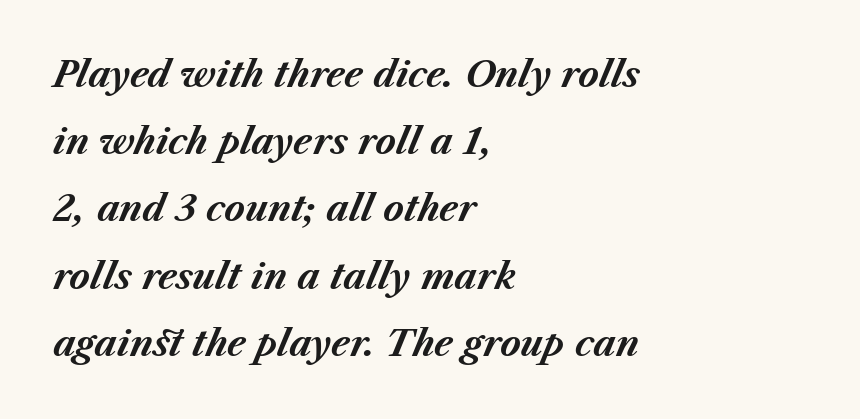
All the whitespace from short lines collects on the right. In terms of leading, this rendering errs on the spacious side. As a designer I'd log this as weight 700, bold. Students, note that the glyphs here touch the page at normal intervals. The foot of each line stays bare and open.
